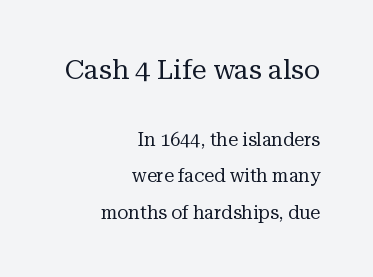
The image shows 27 px text type, upright; set right-aligned, loose line spacing (2.02x), normal letter spacing, not underlined; the first (top) block is 1.5x larger.
